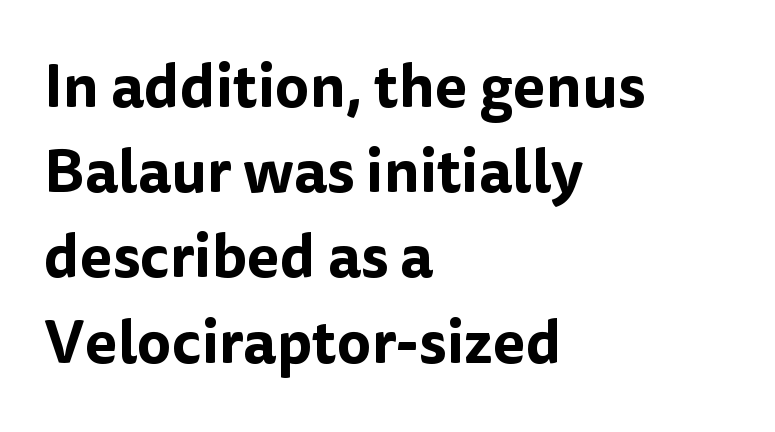
Each letter keeps its own natural width here, so spacing adapts to shape. Letter spacing: default. The compositor pushed each line to the left boundary. Any mark beneath the type? The region is blank.
